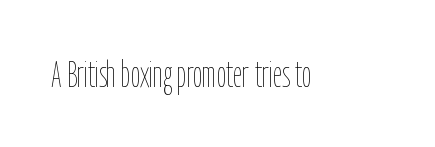
The face used here is proportionally spaced, like ordinary book or web type. Unlike italic type, these characters show no tilt at all. These lines keep a tight, regular rhythm from letter to letter. Only glyphs here, with clear space below each row.
